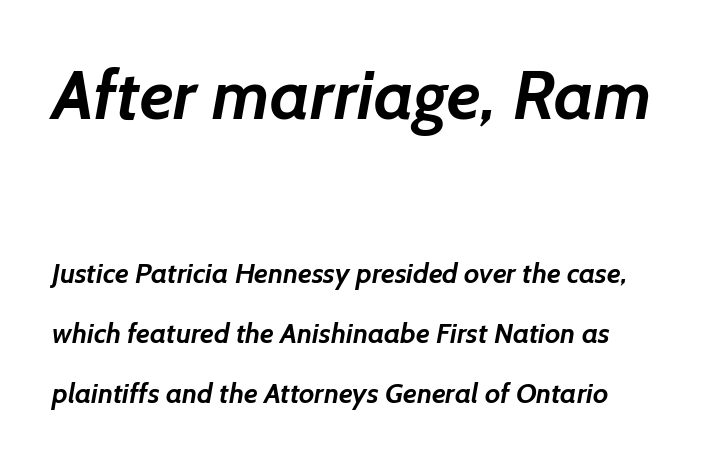
This sample uses a sans-serif face. Pretty heavy lettering here — definitely bold. Nobody touched the tracking dial on this one. Here the designer chose a conventional face with non-uniform glyph widths. The block of text is sparse from top to bottom, with ample space between rows. Size contrast runs from large at the top to small at the bottom.
